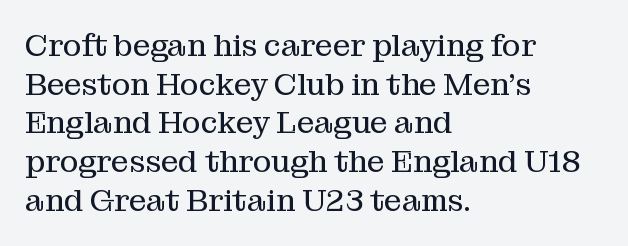
{"serif": "yes", "italic": "no", "bold": "no", "weight": "regular", "width": "normal", "stroke_contrast": "medium", "x_height": "medium", "monospaced": "no", "underline": "no", "align": "left", "line_spacing": "normal", "line_spacing_ratio": 1.25, "letter_spacing": "normal", "letter_spacing_em": 0.0, "glyph_px": 31}
